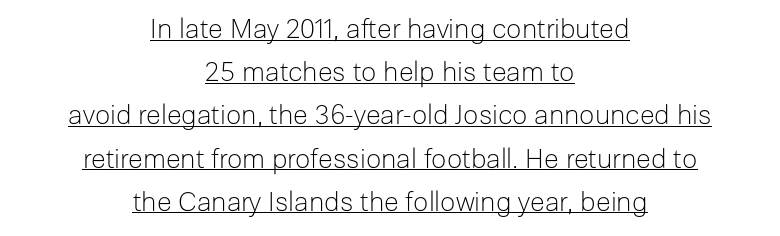
{"italic": "no", "bold": "no", "underline": "yes", "align": "center", "line_spacing": "normal", "line_spacing_ratio": 1.6, "letter_spacing": "normal", "letter_spacing_em": 0.0, "glyph_px": 27}
